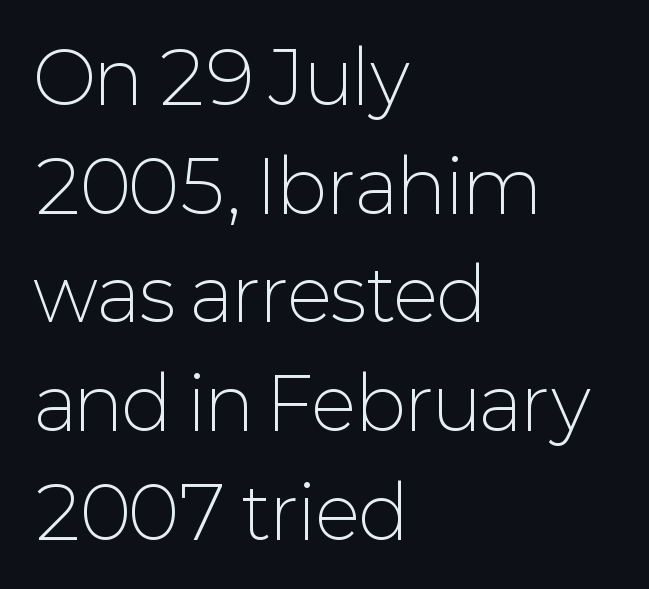
The image shows 72 px light sans-serif type, upright; set left-aligned, normal line spacing (1.51x), normal letter spacing, not underlined; low stroke contrast and a medium x-height.
